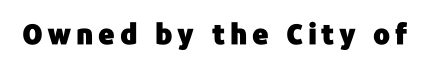
Character widths vary here, with narrow letters taking less room than wide ones. Each row of text sits above clean, open space. A typesetter would label this face a sans. Designer's note — italics off, roman on.
